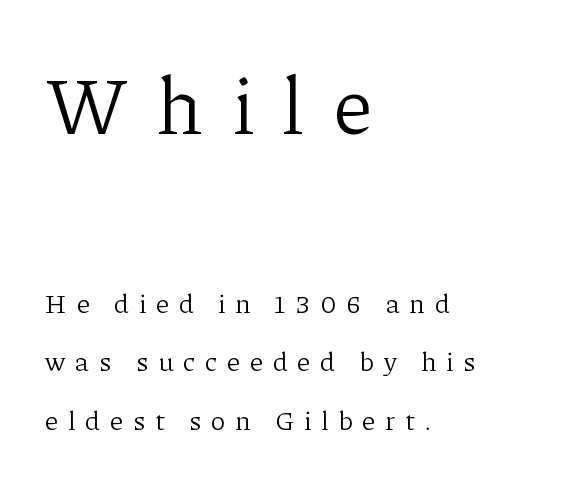
The image shows 80 px light serif type, upright; set left-aligned, loose line spacing (2.17x), unusually wide letter spacing (+0.35 em), not underlined; the first (top) block is 2.96x larger; low stroke contrast and a medium x-height.
